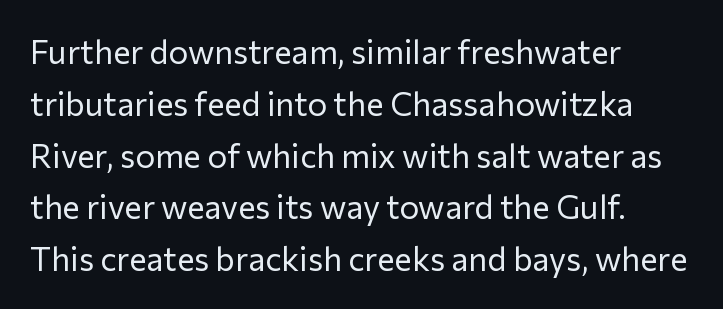
A classic flush-left, rag-right setting is used for this passage. Does the leading feel generous? No, just average. The rendering keeps characters at their native spacing. The face used here is proportionally spaced, like ordinary book or web type. Stroke terminals: plain, sans-serif.
